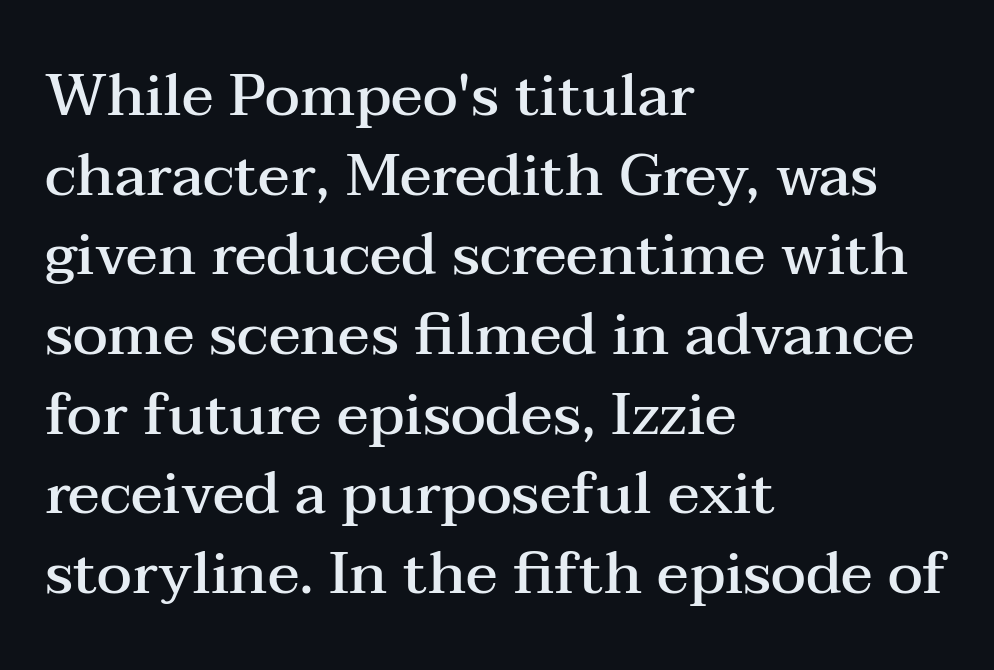
The image shows 59 px semibold, wide serif type, upright; set left-aligned, normal line spacing (1.35x), normal letter spacing, not underlined; medium stroke contrast and a medium x-height.
